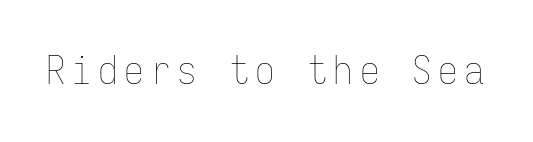
The specimen omits any rule beneath the text block's lines. Every character sits straight up, as roman type does. Spacing verdict: monospaced, one width for all characters. A light-to-regular cut is what we see here.
